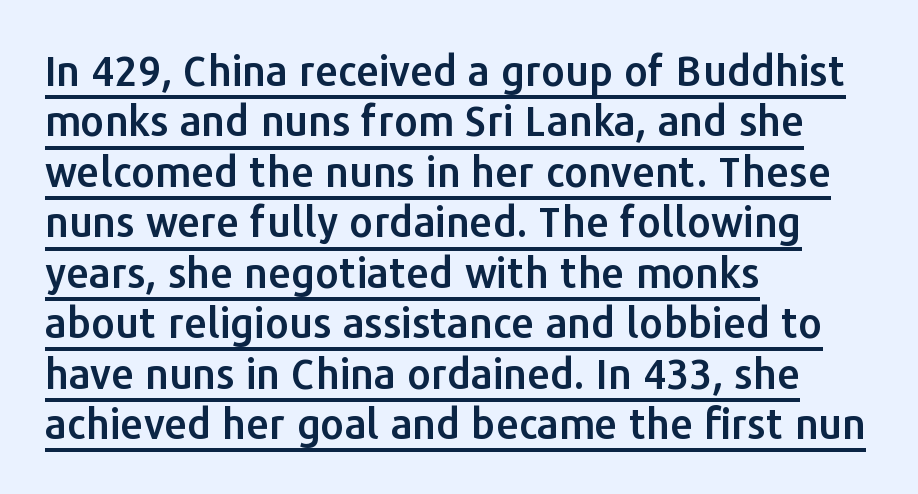
Q: Is the text italic (slanted)? A: No, it is upright.
Q: Is the typeface a serif or a sans-serif typeface? A: Sans-serif.
Q: Is the text underlined? A: Yes.
Q: How is the paragraph aligned? A: Left-aligned.
Q: Is the spacing between letters normal or unusually wide? A: Normal.
Q: Width (condensed, normal, or wide)? A: Normal.
Q: Stroke contrast? A: Low.
Q: x-height? A: Medium.
Q: Monospaced? A: No.
